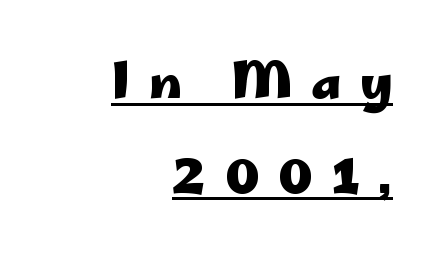
Q: Is the text bold? A: Yes.
Q: Is the text italic (slanted)? A: No, it is upright.
Q: Is the typeface a serif or a sans-serif typeface? A: Sans-serif.
Q: Is the text underlined? A: Yes.
Q: How is the paragraph aligned? A: Right-aligned.
Q: Is the spacing between letters normal or unusually wide? A: Unusually wide.
Q: Is the spacing between lines tight, normal or loose? A: Loose.
Q: Width (condensed, normal, or wide)? A: Wide.
Q: Stroke contrast? A: Low.
Q: x-height? A: Small.
Q: Monospaced? A: No.
